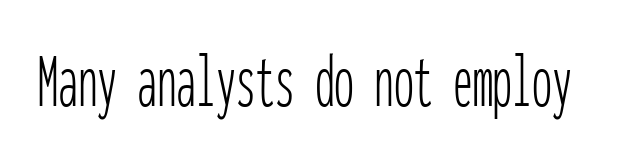
Q: Is the text bold? A: No.
Q: Is the text italic (slanted)? A: No, it is upright.
Q: Is the typeface a serif or a sans-serif typeface? A: Sans-serif.
Q: Is the text underlined? A: No.
Q: Is the spacing between letters normal or unusually wide? A: Normal.
Q: Width (condensed, normal, or wide)? A: Condensed.
Q: Stroke contrast? A: Low.
Q: x-height? A: Medium.
Q: Monospaced? A: Yes.
